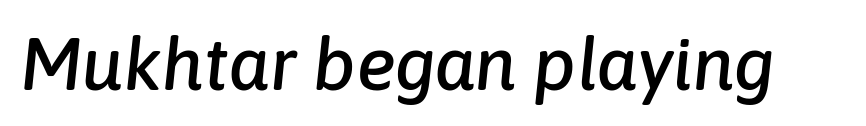
The image shows 74 px text type, italic (leaning right); set normal letter spacing, not underlined; low stroke contrast and a medium x-height.
